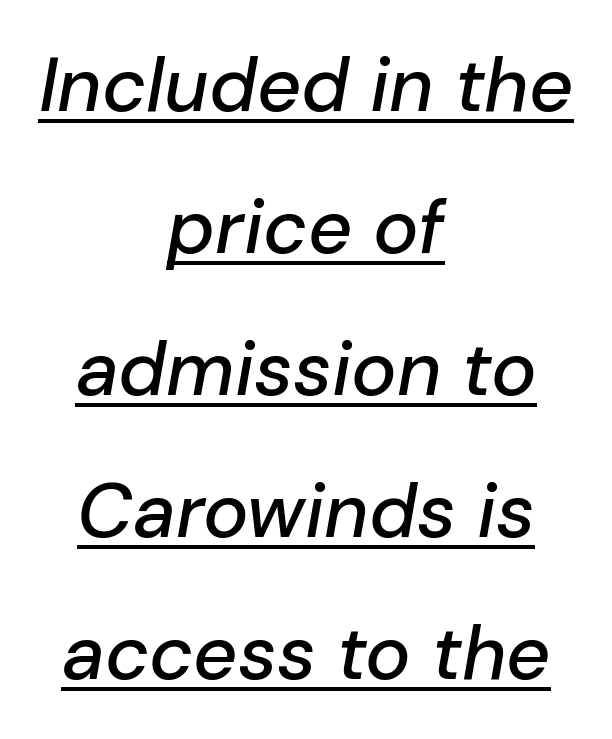
Alignment: centered. The letters advance in unequal steps, a hallmark of proportional type. Notice how a bar underscores the lettering throughout. The gaps between neighbouring characters are ordinary and unremarkable. Italic? Definitely — the glyphs are oblique.
